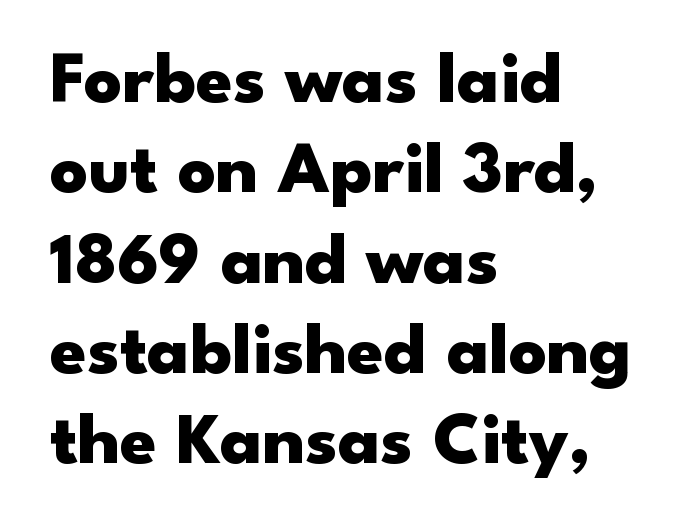
Q: Is the text bold? A: Yes.
Q: Is the text italic (slanted)? A: No, it is upright.
Q: Is the typeface a serif or a sans-serif typeface? A: Sans-serif.
Q: Is the text underlined? A: No.
Q: How is the paragraph aligned? A: Left-aligned.
Q: Is the spacing between letters normal or unusually wide? A: Normal.
Q: Width (condensed, normal, or wide)? A: Wide.
Q: Stroke contrast? A: Low.
Q: x-height? A: Small.
Q: Monospaced? A: No.
